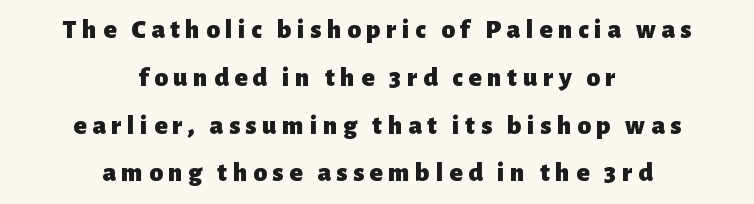
{"italic": "no", "bold": "yes", "underline": "no", "align": "center", "line_spacing_ratio": 1.77, "letter_spacing": "wide", "letter_spacing_em": 0.21, "glyph_px": 27}
